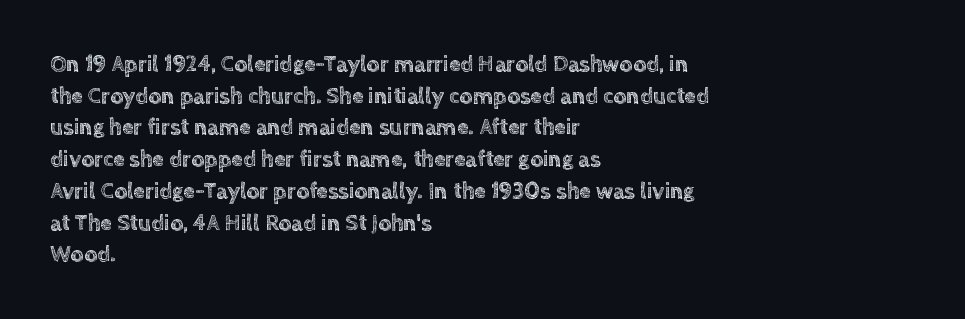
{"italic": "no", "underline": "no", "align": "left", "line_spacing": "normal", "line_spacing_ratio": 1.38, "letter_spacing": "normal", "letter_spacing_em": 0.0, "glyph_px": 23}
